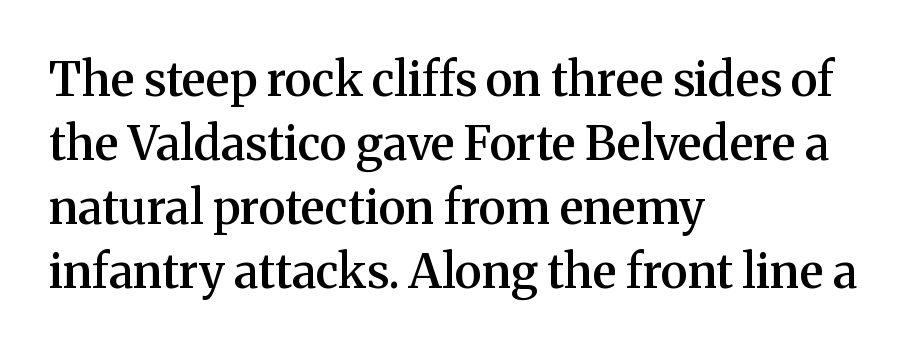
{"serif": "yes", "italic": "no", "bold": "semi", "weight": "semibold", "width": "normal", "stroke_contrast": "medium", "x_height": "medium", "monospaced": "no", "underline": "no", "align": "left", "line_spacing": "normal", "line_spacing_ratio": 1.36, "letter_spacing": "normal", "letter_spacing_em": 0.0, "glyph_px": 47}
